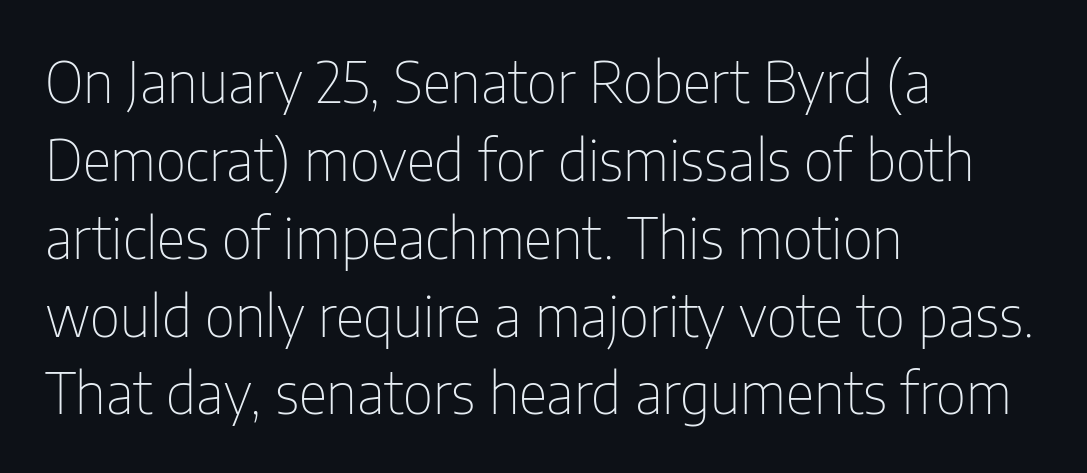
Think of a printed novel: that variable character pitch is what you see here. If you drew a ruler down the left edge, every line would touch it. Serif or sans? Sans — the stroke terminals are bare. Leading matches the norm, producing a regular column. Rendered with straight, roman letterforms. Each stroke keeps to a modest, everyday thickness or less.
